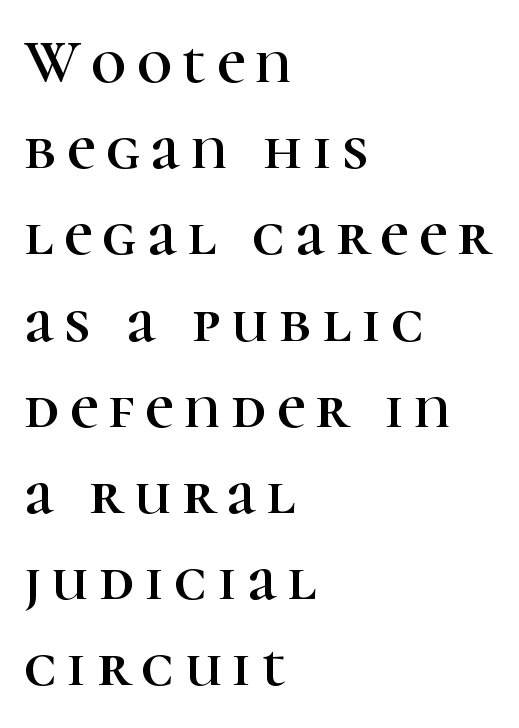
The image shows 62 px serif type, upright; set left-aligned, normal line spacing (1.39x), not underlined; high stroke contrast and a medium x-height.
